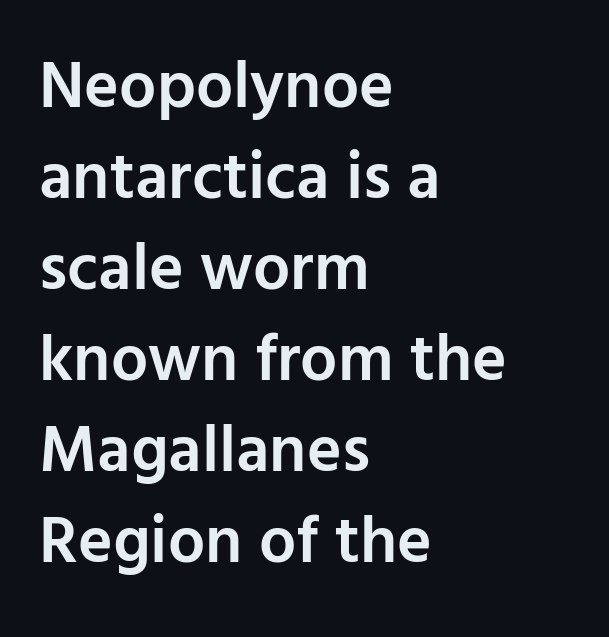
The sample has been set in demibold, a notch under bold. Rule under the text: the space is simply empty. Looks like regular typesetting: each glyph gets only the width it needs. The lettering holds an erect, upright posture throughout. These lines are composed in type without serifs.
